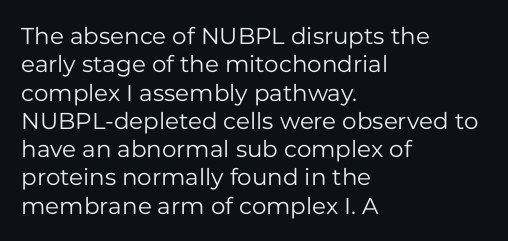
Q: Is the text bold? A: No.
Q: Is the text italic (slanted)? A: No, it is upright.
Q: Is the text underlined? A: No.
Q: How is the paragraph aligned? A: Left-aligned.
Q: Is the spacing between letters normal or unusually wide? A: Normal.
